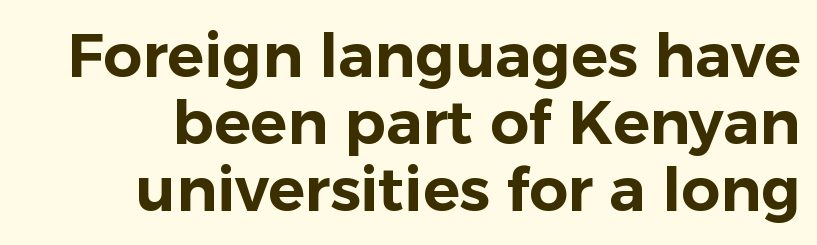
{"serif": "no", "italic": "no", "width": "normal", "stroke_contrast": "low", "x_height": "medium", "monospaced": "no", "underline": "no", "align": "right", "line_spacing": "tight", "line_spacing_ratio": 1.1, "letter_spacing": "normal", "letter_spacing_em": 0.0, "glyph_px": 61}
